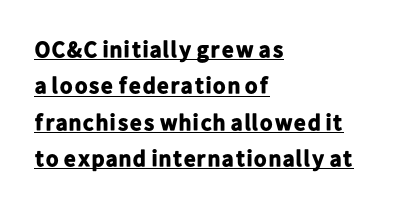
Honestly, the letter spacing is just normal — you wouldn't notice it. A dark, heavy texture on the line: the type is bold. A typesetter would call this leading conventional body-copy spacing. It's the straight-up-and-down kind of type. Horizontally, the lines are justified to the leading edge only.
